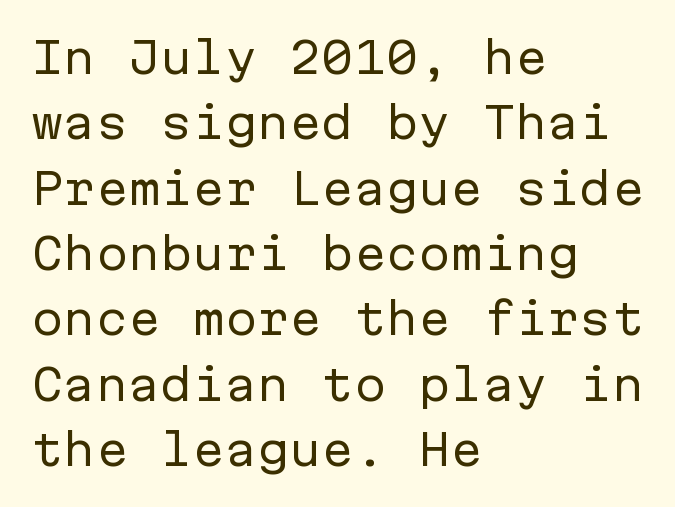
{"serif": "no", "italic": "no", "bold": "no", "weight": "regular", "width": "normal", "stroke_contrast": "low", "x_height": "medium", "monospaced": "yes", "underline": "no", "align": "left", "line_spacing": "normal", "line_spacing_ratio": 1.52, "letter_spacing": "normal", "letter_spacing_em": 0.0, "glyph_px": 43}
